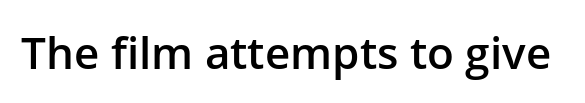
The image shows 44 px semibold sans-serif type, upright; set normal letter spacing, not underlined; low stroke contrast and a medium x-height.
